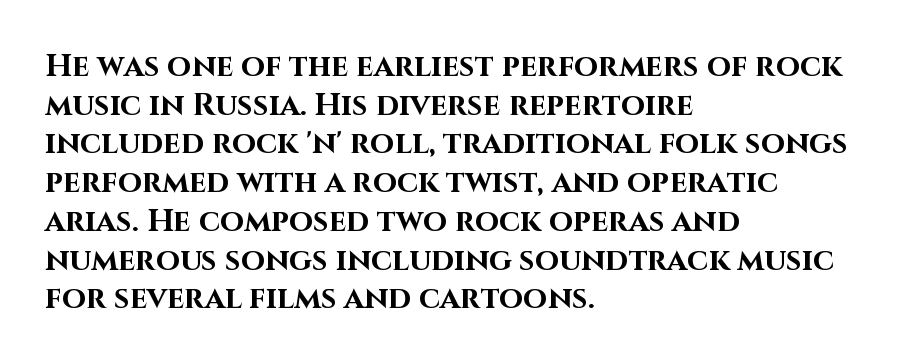
The image shows 31 px bold sans-serif type, upright; set left-aligned, normal line spacing (1.25x), normal letter spacing, not underlined; high stroke contrast and a large x-height.
